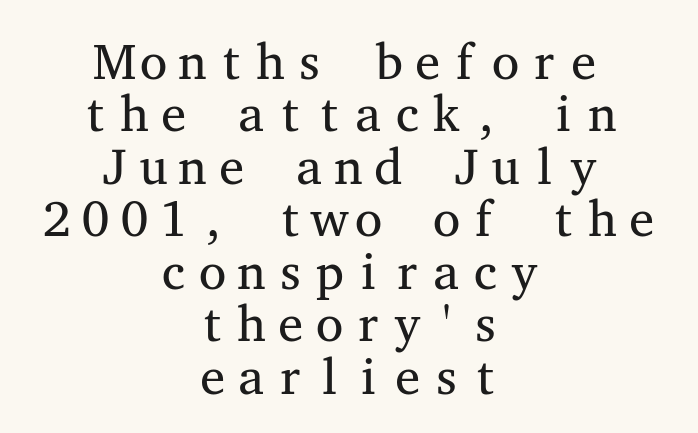
The image shows 50 px regular-weight, wide serif type, upright, monospaced; set centered, tight line spacing (1.05x), normal letter spacing, not underlined; medium stroke contrast and a medium x-height.
